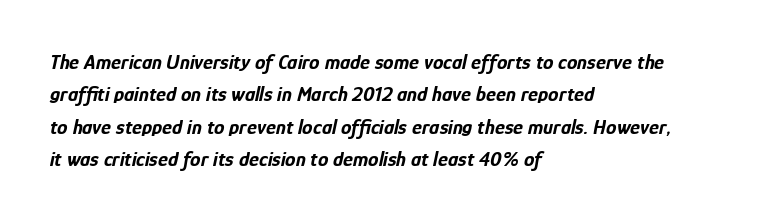
Designer's note — italics engaged. Each line starts at the same left margin while the right side varies. The space directly below the letters is spotless. The passage shown has conventional tracking throughout. Reading down the column, the eye jumps a familiar distance to each next line. The passage shown is emphatically bold.
